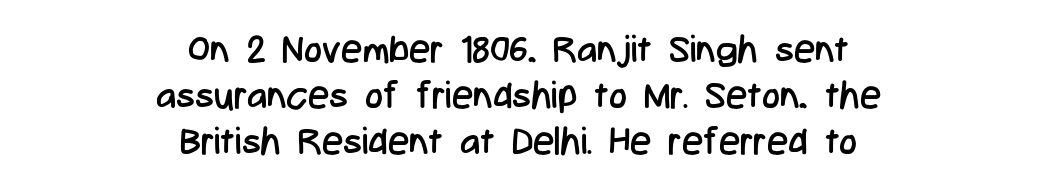
Q: Is the text bold? A: No.
Q: Is the text italic (slanted)? A: No, it is upright.
Q: Is the typeface a serif or a sans-serif typeface? A: Sans-serif.
Q: Is the text underlined? A: No.
Q: How is the paragraph aligned? A: Centered.
Q: Is the spacing between letters normal or unusually wide? A: Normal.
Q: Width (condensed, normal, or wide)? A: Condensed.
Q: Stroke contrast? A: Low.
Q: x-height? A: Medium.
Q: Monospaced? A: No.
